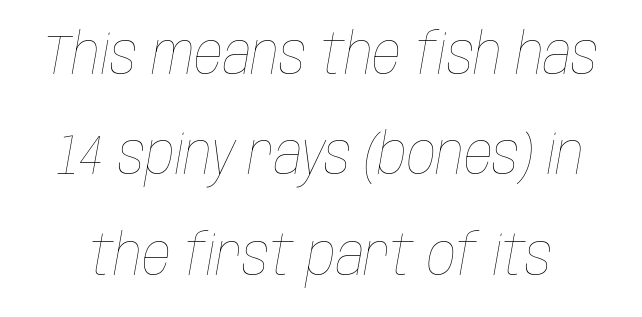
Q: Is the text bold? A: No.
Q: Is the text italic (slanted)? A: Yes, it leans right by about 10 degrees.
Q: Is the text underlined? A: No.
Q: Is the spacing between letters normal or unusually wide? A: Normal.
Q: Width (condensed, normal, or wide)? A: Condensed.
Q: Stroke contrast? A: Low.
Q: x-height? A: Large.
Q: Monospaced? A: No.
